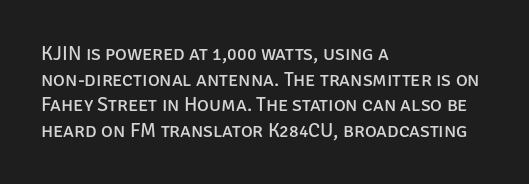
{"italic": "no", "bold": "no", "underline": "no", "align": "left", "line_spacing": "normal", "line_spacing_ratio": 1.28, "letter_spacing": "normal", "letter_spacing_em": 0.0, "glyph_px": 20}
